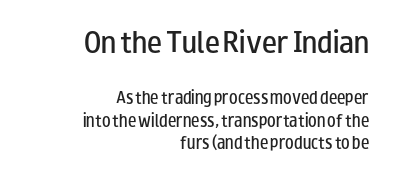
Q: Is the text bold? A: Semi-bold.
Q: Is the text italic (slanted)? A: No, it is upright.
Q: Is the text underlined? A: No.
Q: How is the paragraph aligned? A: Right-aligned.
Q: Is the spacing between letters normal or unusually wide? A: Normal.
Q: Is the spacing between lines tight, normal or loose? A: Normal.
Q: Which block of text is set in a larger size, the first (top) or the second (bottom)? A: The first (top) one.
